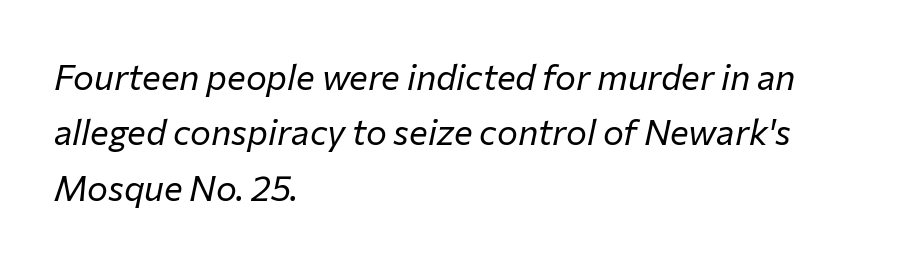
Q: Is the text bold? A: No.
Q: Is the text italic (slanted)? A: Yes, it leans right by about 12 degrees.
Q: Is the text underlined? A: No.
Q: How is the paragraph aligned? A: Left-aligned.
Q: Is the spacing between letters normal or unusually wide? A: Normal.
Q: Is the spacing between lines tight, normal or loose? A: Normal.
Q: Width (condensed, normal, or wide)? A: Normal.
Q: Stroke contrast? A: Low.
Q: x-height? A: Medium.
Q: Monospaced? A: No.
